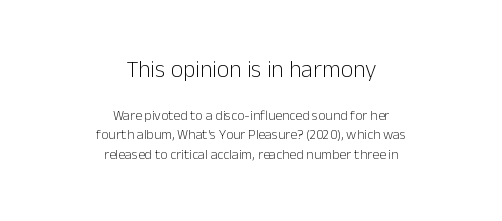
The image shows 24 px text type, upright; set centered, normal line spacing (1.4x), normal letter spacing, not underlined; the first (top) block is 1.71x larger.
